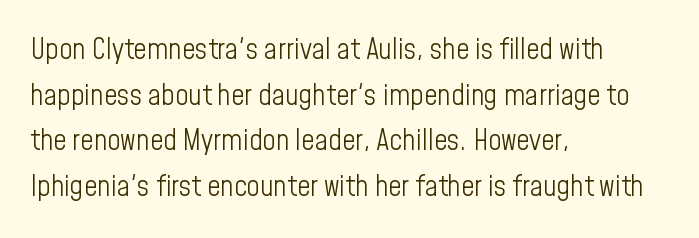
The image shows 29 px light, condensed sans-serif type, upright; set left-aligned, normal line spacing (1.57x), normal letter spacing, not underlined; low stroke contrast and a medium x-height.
